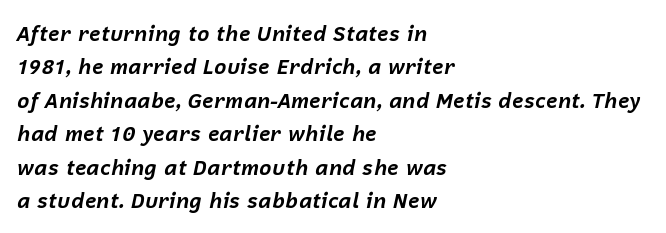
Q: Is the text bold? A: Yes.
Q: Is the text italic (slanted)? A: Yes, it leans right by about 12 degrees.
Q: Is the text underlined? A: No.
Q: How is the paragraph aligned? A: Left-aligned.
Q: Is the spacing between letters normal or unusually wide? A: Normal.
Q: Is the spacing between lines tight, normal or loose? A: Normal.
